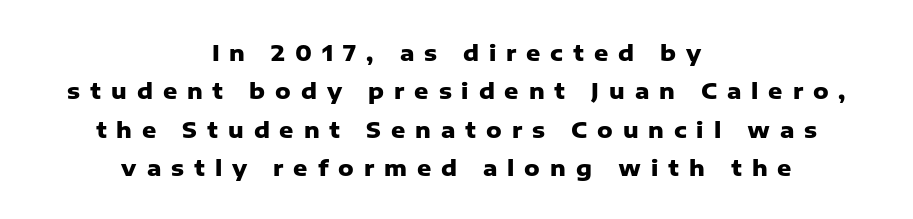
The image shows 22 px bold type, upright; set centered, line spacing 1.74x, unusually wide letter spacing (+0.45 em), not underlined.
